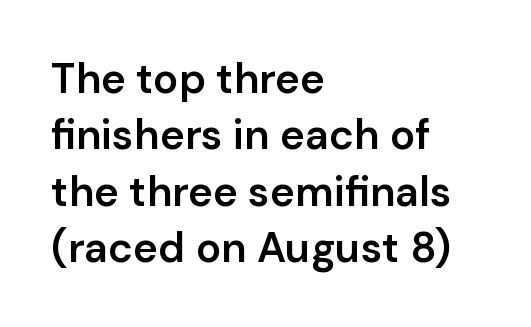
Strokes here are thickened, but only to semibold level. The text was rendered using a sans face with plain stroke endings. Clear beneath every line of the passage. The lettering holds an erect, upright posture throughout. Interline gaps are of average width in this sample.
